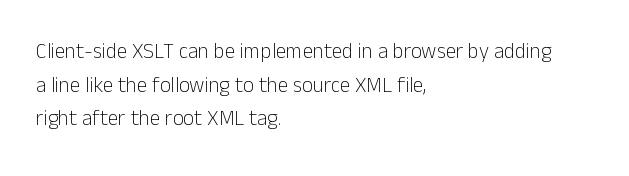
The image shows 21 px text type, upright; set left-aligned, normal line spacing (1.6x), normal letter spacing, not underlined.
